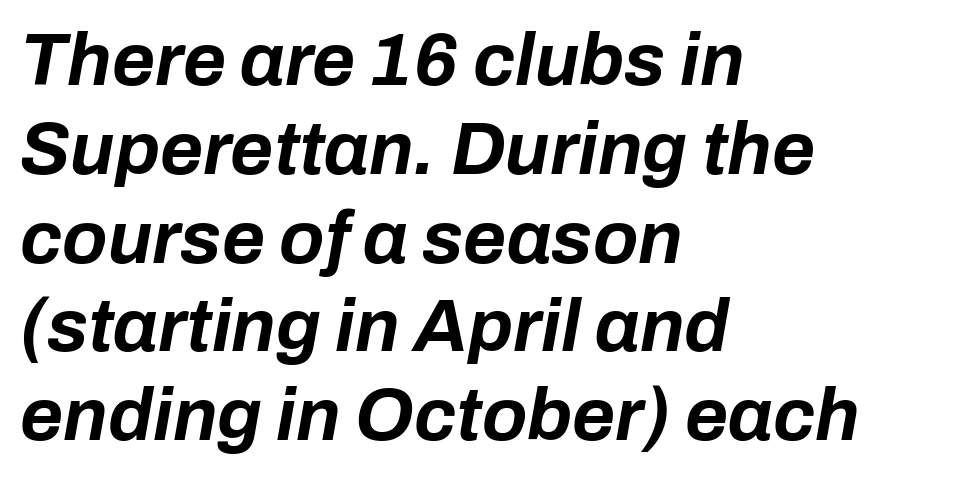
Q: Is the text bold? A: Yes.
Q: Is the text italic (slanted)? A: Yes, it leans right by about 10 degrees.
Q: Is the text underlined? A: No.
Q: How is the paragraph aligned? A: Left-aligned.
Q: Is the spacing between letters normal or unusually wide? A: Normal.
Q: Width (condensed, normal, or wide)? A: Normal.
Q: Stroke contrast? A: Low.
Q: x-height? A: Medium.
Q: Monospaced? A: No.
